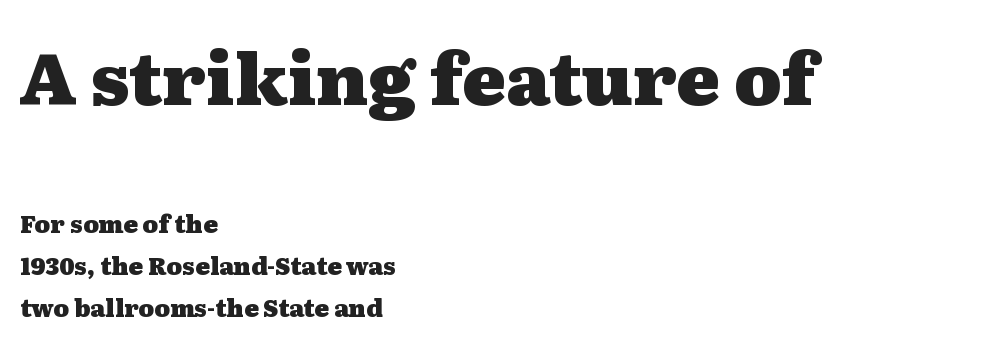
Q: Is the text bold? A: Yes.
Q: Is the text italic (slanted)? A: No, it is upright.
Q: Is the typeface a serif or a sans-serif typeface? A: Serif.
Q: Is the text underlined? A: No.
Q: How is the paragraph aligned? A: Left-aligned.
Q: Is the spacing between letters normal or unusually wide? A: Normal.
Q: Which block of text is set in a larger size, the first (top) or the second (bottom)? A: The first (top) one.
Q: Width (condensed, normal, or wide)? A: Wide.
Q: Stroke contrast? A: Medium.
Q: x-height? A: Medium.
Q: Monospaced? A: No.
